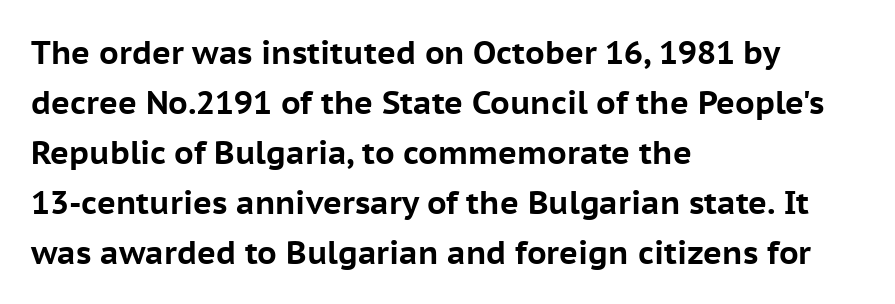
Is this a fixed-width face? No — the glyphs have proportional, varying widths. The line-height multiplier appears to be the usual default. The rendering shows plain stroke endings on the letterforms — a sans-serif design. Emphasis by weight is at full strength: bold.
